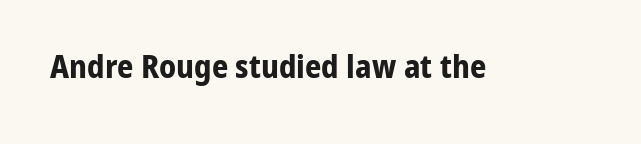
{"serif": "no", "italic": "no", "bold": "yes", "weight": "bold", "width": "normal", "stroke_contrast": "low", "x_height": "medium", "monospaced": "no", "underline": "no", "letter_spacing": "normal", "letter_spacing_em": 0.0, "glyph_px": 32}
